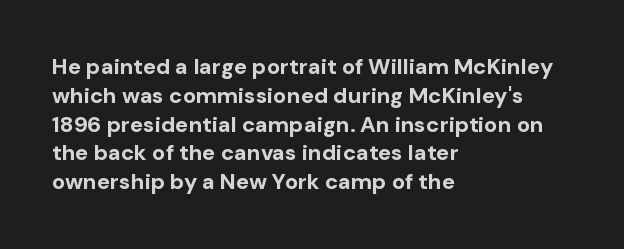
The rows are spaced the way most documents space them. Its strokes are broad and dark, the hallmark of bold type. Posture: upright roman. A bare baseline throughout the passage.
